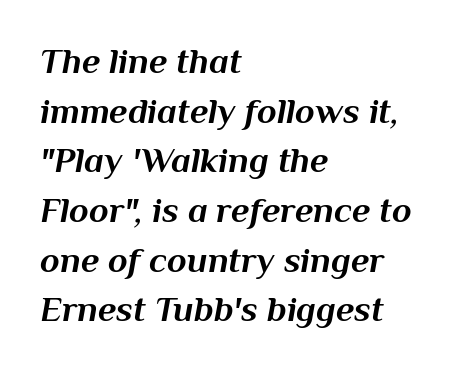
The font is running at its bold setting. The lines are quadded left. These lines are rendered in a variable-pitch font. Would a proofreader flag this as italicized? Yes.
